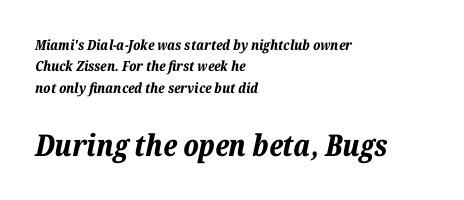
The image shows 30 px bold type, italic (leaning right); set left-aligned, normal line spacing (1.52x), normal letter spacing, not underlined; the second (bottom) block is 2.14x larger; low stroke contrast and a medium x-height.
